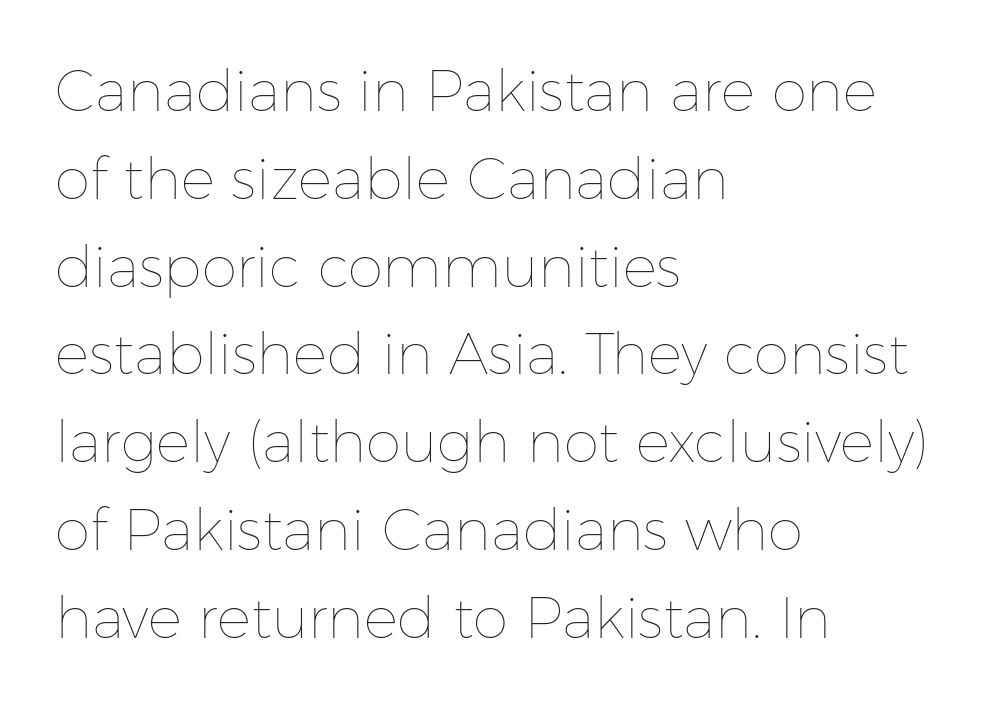
The image shows 57 px thin type, upright; set left-aligned, normal line spacing (1.54x), normal letter spacing, not underlined; low stroke contrast and a medium x-height.
